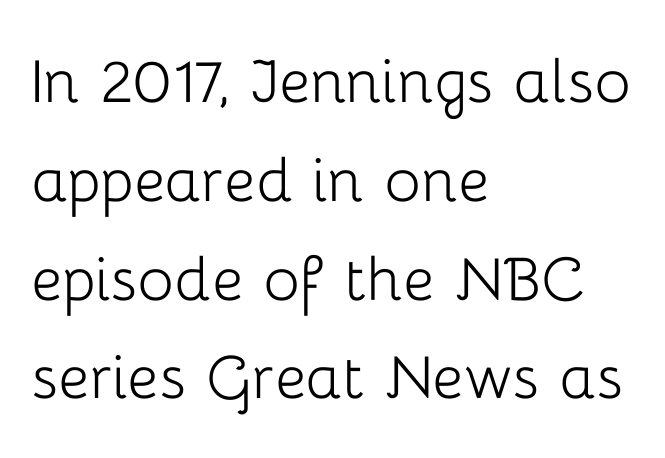
The image shows 76 px light sans-serif type, upright; set left-aligned, normal line spacing (1.3x), normal letter spacing, not underlined; low stroke contrast and a medium x-height.
